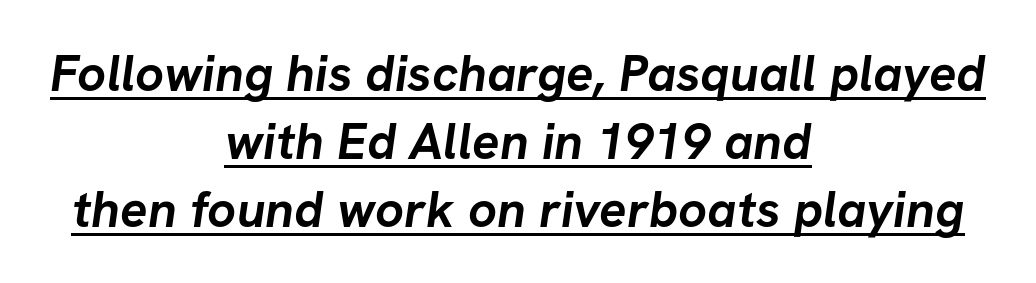
The image shows 51 px semibold sans-serif type; set centered, normal line spacing (1.33x), normal letter spacing, underlined; low stroke contrast and a medium x-height.
